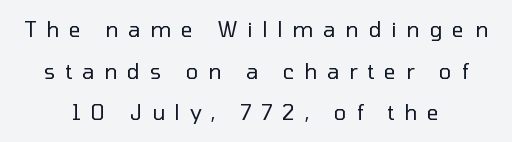
Q: Is the text bold? A: No.
Q: Is the text italic (slanted)? A: No, it is upright.
Q: Is the text underlined? A: No.
Q: How is the paragraph aligned? A: Centered.
Q: Is the spacing between letters normal or unusually wide? A: Unusually wide.
Q: Is the spacing between lines tight, normal or loose? A: Loose.
